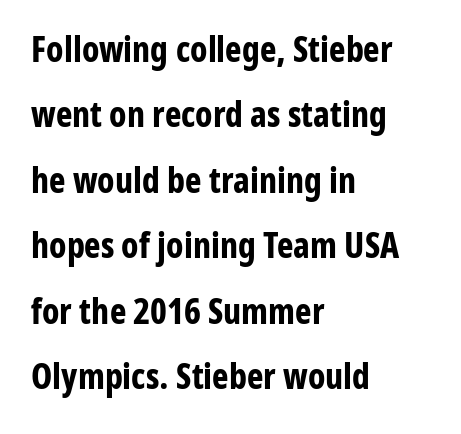
Q: Is the text bold? A: Yes.
Q: Is the text italic (slanted)? A: No, it is upright.
Q: Is the typeface a serif or a sans-serif typeface? A: Sans-serif.
Q: Is the text underlined? A: No.
Q: How is the paragraph aligned? A: Left-aligned.
Q: Is the spacing between letters normal or unusually wide? A: Normal.
Q: Width (condensed, normal, or wide)? A: Condensed.
Q: Stroke contrast? A: Low.
Q: x-height? A: Medium.
Q: Monospaced? A: No.
